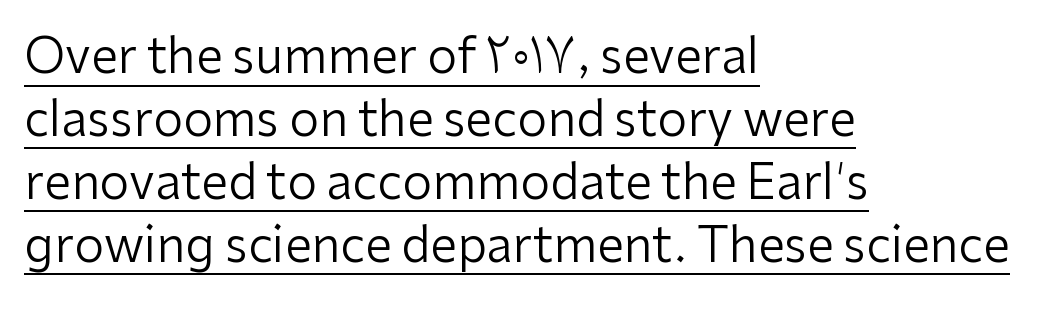
{"serif": "no", "italic": "no", "bold": "no", "weight": "regular", "width": "normal", "stroke_contrast": "low", "x_height": "medium", "monospaced": "no", "underline": "yes", "align": "left", "line_spacing": "normal", "line_spacing_ratio": 1.31, "letter_spacing": "normal", "letter_spacing_em": 0.0, "glyph_px": 48}
